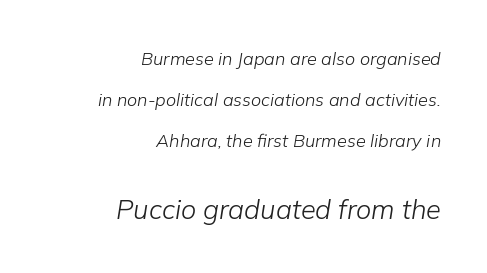
Q: Is the text bold? A: No.
Q: Is the text italic (slanted)? A: Yes, it leans right by about 9 degrees.
Q: Is the text underlined? A: No.
Q: How is the paragraph aligned? A: Right-aligned.
Q: Is the spacing between letters normal or unusually wide? A: Normal.
Q: Is the spacing between lines tight, normal or loose? A: Loose.
Q: Which block of text is set in a larger size, the first (top) or the second (bottom)? A: The second (bottom) one.
